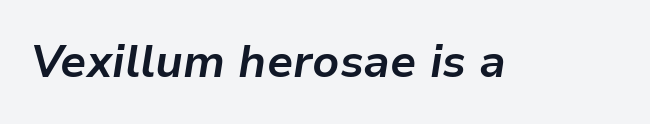
The tracking reads as untouched default to a designer's eye. Type without underlining. Summary of weight: heavy, a full bold. Style check: oblique. This sample has the flowing, uneven cadence of proportional lettering.
